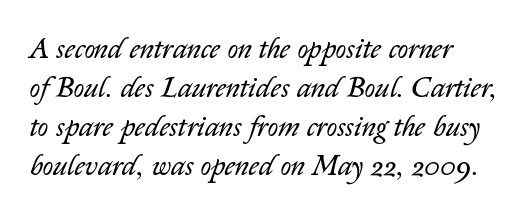
The area under the type is left untouched. Here the designer chose a conventional face with non-uniform glyph widths. Stroke mass is kept to a normal reading level or below. Slant detected: the letters are inclined.
